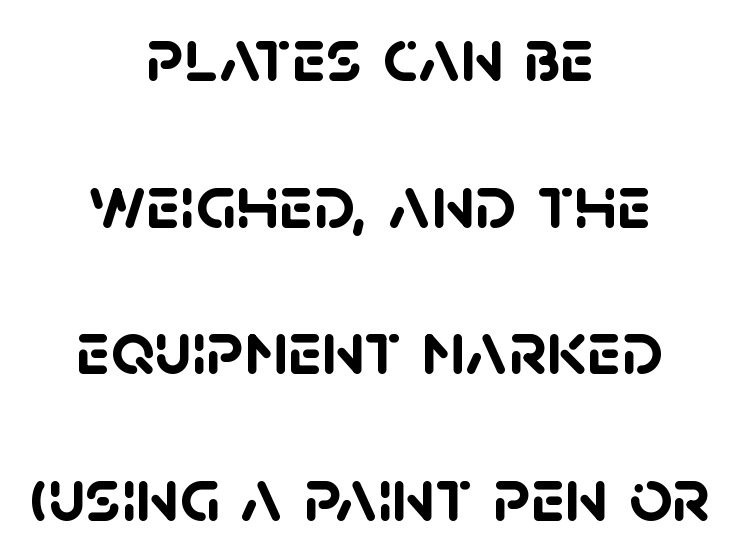
Q: Is the text bold? A: Yes.
Q: Is the typeface a serif or a sans-serif typeface? A: Sans-serif.
Q: Is the text underlined? A: No.
Q: How is the paragraph aligned? A: Centered.
Q: Is the spacing between letters normal or unusually wide? A: Normal.
Q: Is the spacing between lines tight, normal or loose? A: Loose.
Q: Width (condensed, normal, or wide)? A: Normal.
Q: Stroke contrast? A: Low.
Q: x-height? A: Large.
Q: Monospaced? A: No.
